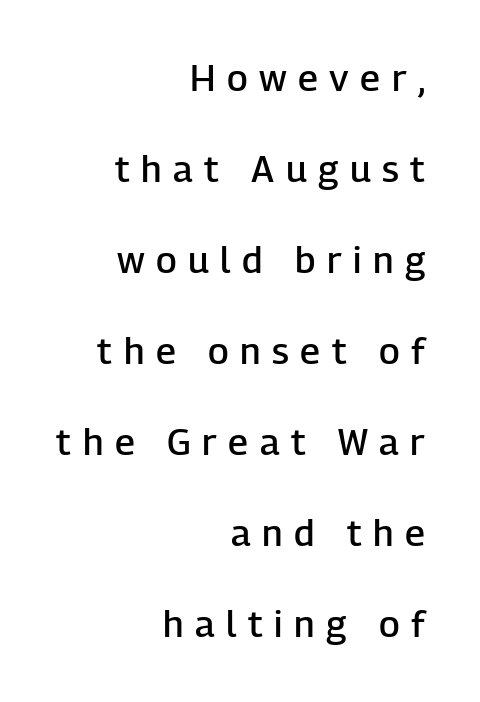
{"serif": "no", "italic": "no", "bold": "semi", "weight": "semibold", "width": "normal", "stroke_contrast": "low", "x_height": "medium", "monospaced": "no", "underline": "no", "align": "right", "line_spacing": "loose", "line_spacing_ratio": 2.46, "letter_spacing": "wide", "letter_spacing_em": 0.31, "glyph_px": 37}
